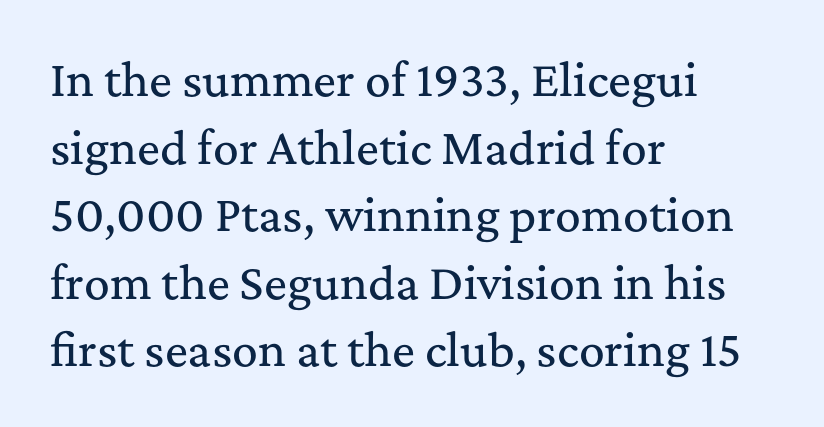
{"serif": "yes", "italic": "no", "width": "normal", "stroke_contrast": "medium", "x_height": "medium", "monospaced": "no", "underline": "no", "align": "left", "line_spacing": "normal", "line_spacing_ratio": 1.57, "letter_spacing": "normal", "letter_spacing_em": 0.0, "glyph_px": 43}
